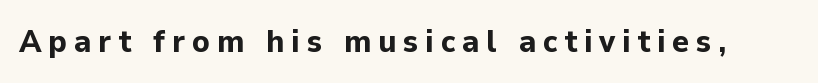
Inter-character spacing is expanded well beyond the font's built-in metrics. The passage shown is not underscored anywhere. Heft: maximum for text — a bold. Each letter keeps its own natural width here, so spacing adapts to shape.
